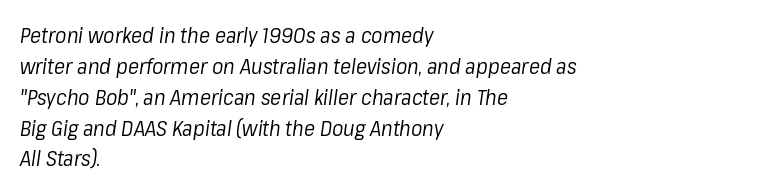
{"italic": "yes", "lean": "right", "slant_degrees": 8, "bold": "no", "underline": "no", "align": "left", "line_spacing": "normal", "line_spacing_ratio": 1.47, "letter_spacing": "normal", "letter_spacing_em": 0.0, "glyph_px": 21}
